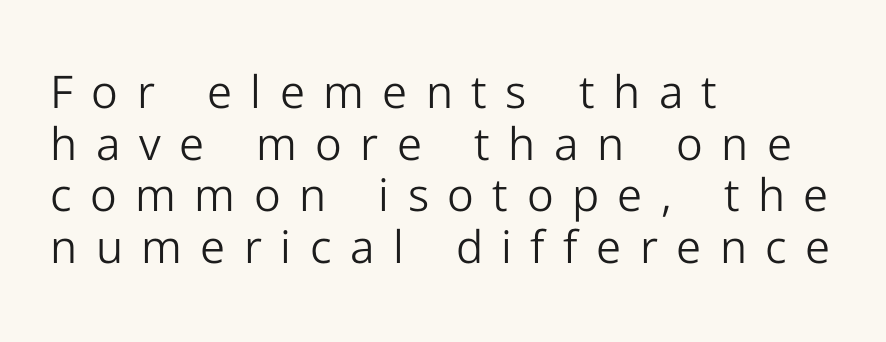
The image shows 45 px light sans-serif type, upright; set left-aligned, tight line spacing (1.15x), unusually wide letter spacing (+0.41 em), not underlined; low stroke contrast and a medium x-height.
